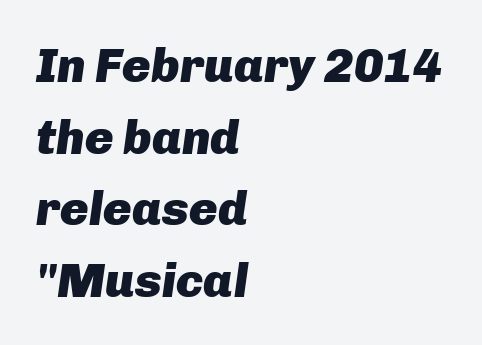
{"italic": "yes", "lean": "right", "slant_degrees": 8, "bold": "yes", "weight": "heavy", "width": "normal", "stroke_contrast": "low", "x_height": "medium", "monospaced": "no", "underline": "no", "align": "left", "line_spacing": "normal", "line_spacing_ratio": 1.49, "letter_spacing": "normal", "letter_spacing_em": 0.0, "glyph_px": 48}
